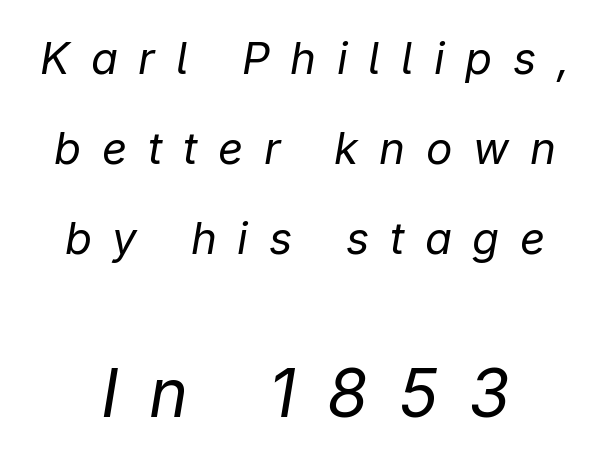
{"italic": "yes", "lean": "right", "slant_degrees": 9, "bold": "no", "weight": "regular", "width": "normal", "stroke_contrast": "low", "x_height": "medium", "monospaced": "no", "underline": "no", "align": "center", "line_spacing": "loose", "line_spacing_ratio": 2.04, "letter_spacing": "wide", "letter_spacing_em": 0.47, "larger_block": "second", "size_ratio": 1.5, "glyph_px": 66}
